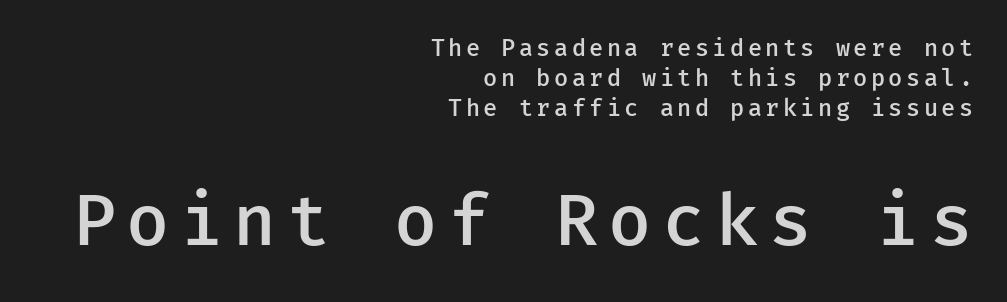
The letters stand upright; this is a roman face. If you measured baseline to baseline, you'd find a middling distance. No word sits above an underline. Teacher's note: observe the even right margin — that is flush-right alignment.
